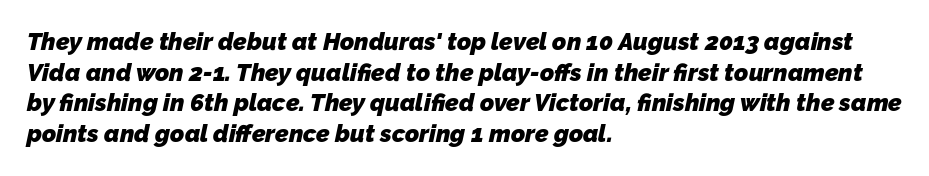
Q: Is the text bold? A: Yes.
Q: Is the text underlined? A: No.
Q: How is the paragraph aligned? A: Left-aligned.
Q: Is the spacing between letters normal or unusually wide? A: Normal.
Q: Is the spacing between lines tight, normal or loose? A: Normal.
